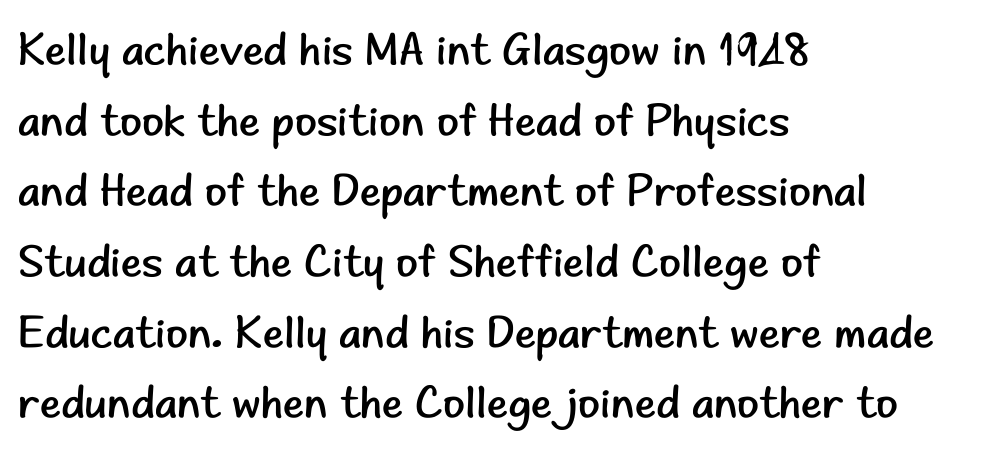
Descender tails drop into unmarked territory. Is this a heavy cut? Hardly; it is regular or lighter. The rag falls on the right side of this text block. Evenly set lines give the paragraph a standard silhouette. The axis of the letterforms is exactly vertical. Nothing unusual about the tracking: characters are spaced as the font intends.
